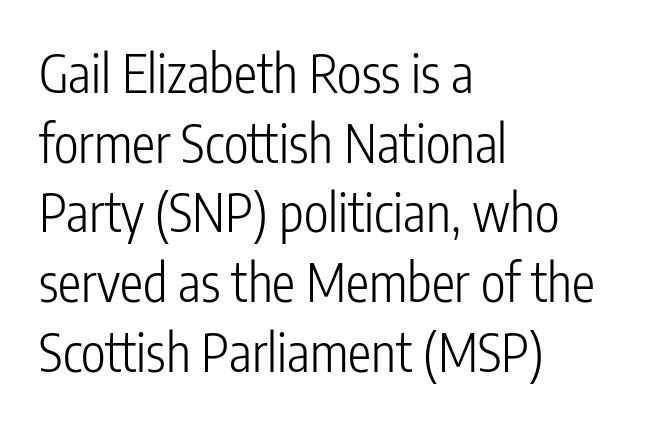
Q: Is the text bold? A: No.
Q: Is the text italic (slanted)? A: No, it is upright.
Q: Is the typeface a serif or a sans-serif typeface? A: Sans-serif.
Q: Is the text underlined? A: No.
Q: How is the paragraph aligned? A: Left-aligned.
Q: Is the spacing between letters normal or unusually wide? A: Normal.
Q: Is the spacing between lines tight, normal or loose? A: Normal.
Q: Width (condensed, normal, or wide)? A: Condensed.
Q: Stroke contrast? A: Low.
Q: x-height? A: Medium.
Q: Monospaced? A: No.
